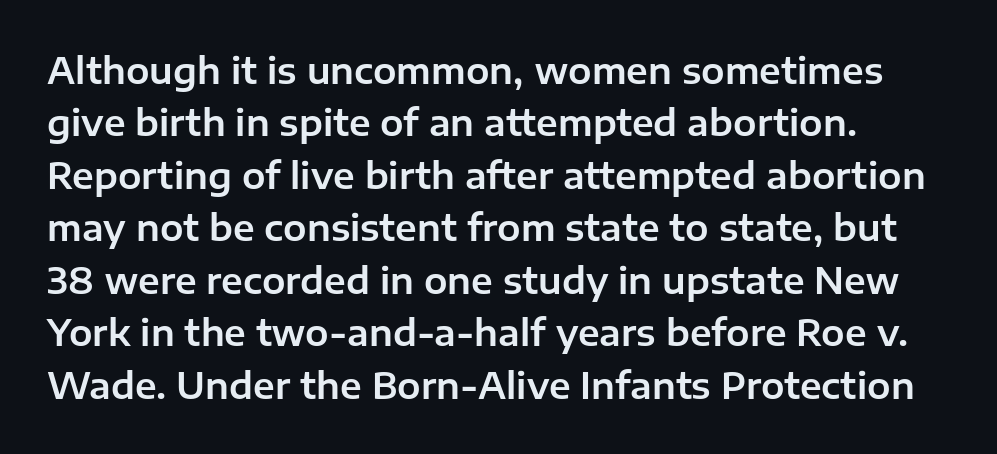
{"serif": "no", "italic": "no", "width": "normal", "stroke_contrast": "low", "x_height": "medium", "monospaced": "no", "underline": "no", "align": "left", "line_spacing": "normal", "line_spacing_ratio": 1.5, "letter_spacing": "normal", "letter_spacing_em": 0.0, "glyph_px": 35}
